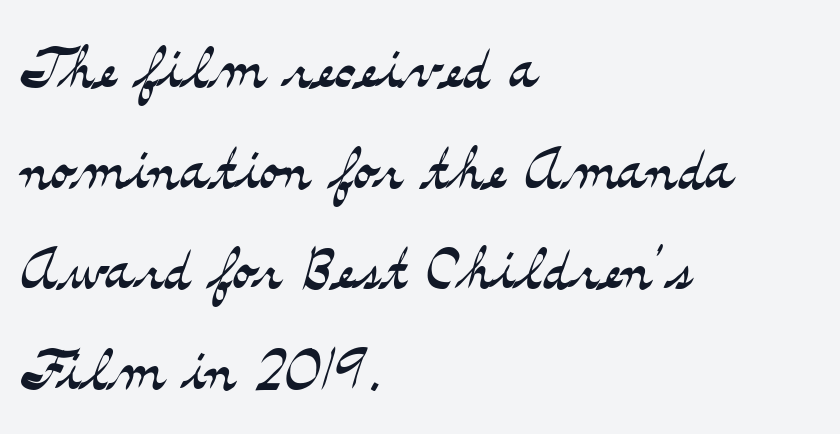
{"serif": "yes", "bold": "no", "weight": "light", "width": "wide", "stroke_contrast": "medium", "x_height": "small", "monospaced": "no", "underline": "no", "align": "left", "line_spacing": "normal", "line_spacing_ratio": 1.29, "letter_spacing": "normal", "letter_spacing_em": 0.0, "glyph_px": 78}
